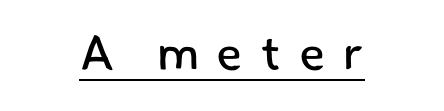
The image shows 48 px regular-weight sans-serif type; set centered, unusually wide letter spacing (+0.36 em), underlined; low stroke contrast and a small x-height.
